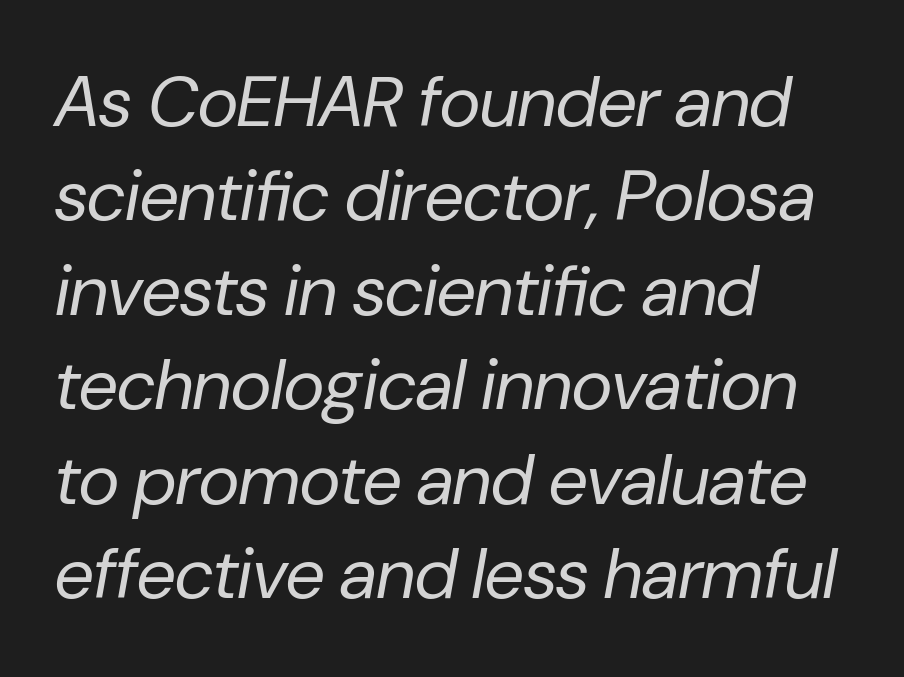
The image shows 71 px regular-weight type, italic (leaning right); set left-aligned, normal line spacing (1.33x), normal letter spacing, not underlined; low stroke contrast and a medium x-height.
